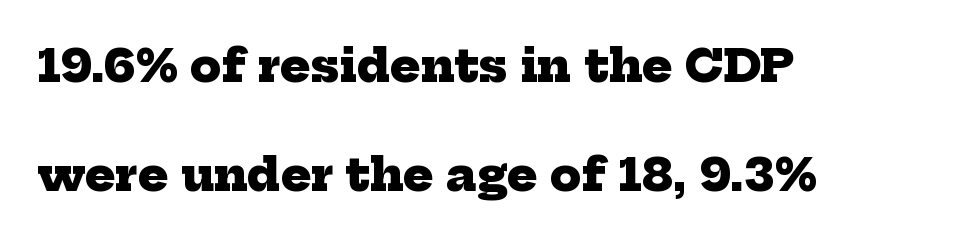
Q: Is the text bold? A: Yes.
Q: Is the typeface a serif or a sans-serif typeface? A: Serif.
Q: Is the text underlined? A: No.
Q: How is the paragraph aligned? A: Left-aligned.
Q: Is the spacing between letters normal or unusually wide? A: Normal.
Q: Is the spacing between lines tight, normal or loose? A: Loose.
Q: Width (condensed, normal, or wide)? A: Normal.
Q: Stroke contrast? A: Low.
Q: x-height? A: Medium.
Q: Monospaced? A: No.
